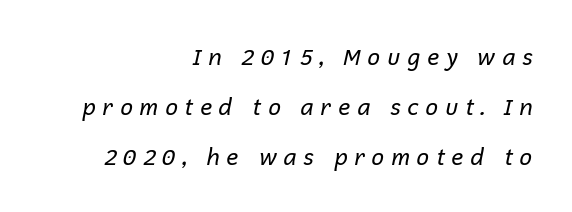
Q: Is the text bold? A: No.
Q: Is the text italic (slanted)? A: Yes, it leans right by about 12 degrees.
Q: Is the text underlined? A: No.
Q: How is the paragraph aligned? A: Right-aligned.
Q: Is the spacing between letters normal or unusually wide? A: Unusually wide.
Q: Is the spacing between lines tight, normal or loose? A: Loose.
